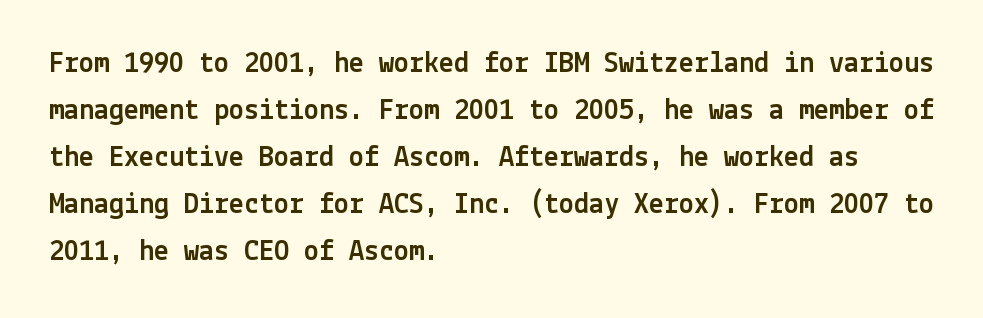
The image shows 30 px sans-serif type, upright; set left-aligned, normal line spacing (1.57x), normal letter spacing, not underlined; a medium x-height.
